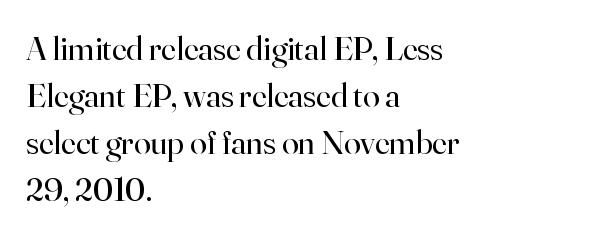
{"serif": "yes", "italic": "no", "bold": "no", "weight": "regular", "width": "normal", "stroke_contrast": "high", "x_height": "small", "monospaced": "no", "underline": "no", "align": "left", "line_spacing": "normal", "line_spacing_ratio": 1.38, "letter_spacing": "normal", "letter_spacing_em": 0.0, "glyph_px": 34}
